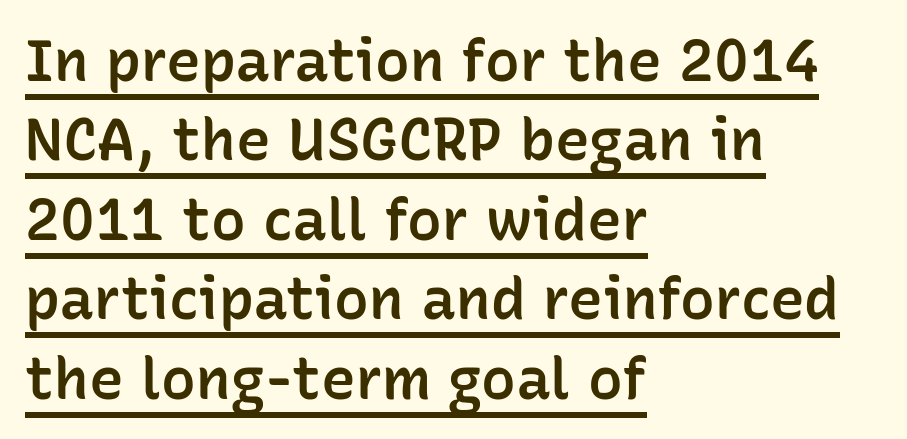
Q: Is the text bold? A: Semi-bold.
Q: Is the text italic (slanted)? A: No, it is upright.
Q: Is the typeface a serif or a sans-serif typeface? A: Sans-serif.
Q: Is the text underlined? A: Yes.
Q: How is the paragraph aligned? A: Left-aligned.
Q: Is the spacing between letters normal or unusually wide? A: Normal.
Q: Is the spacing between lines tight, normal or loose? A: Normal.
Q: Width (condensed, normal, or wide)? A: Normal.
Q: Stroke contrast? A: Low.
Q: x-height? A: Medium.
Q: Monospaced? A: No.
